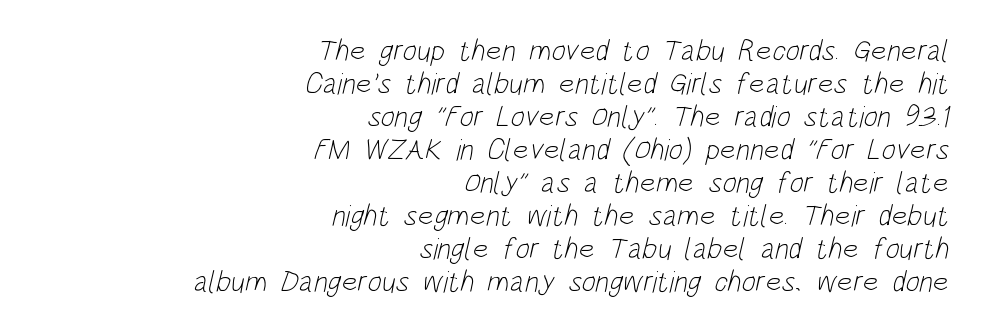
Q: Is the text bold? A: No.
Q: Is the typeface a serif or a sans-serif typeface? A: Sans-serif.
Q: Is the text underlined? A: No.
Q: How is the paragraph aligned? A: Right-aligned.
Q: Is the spacing between letters normal or unusually wide? A: Normal.
Q: Is the spacing between lines tight, normal or loose? A: Tight.
Q: Width (condensed, normal, or wide)? A: Condensed.
Q: Stroke contrast? A: Low.
Q: x-height? A: Large.
Q: Monospaced? A: No.
